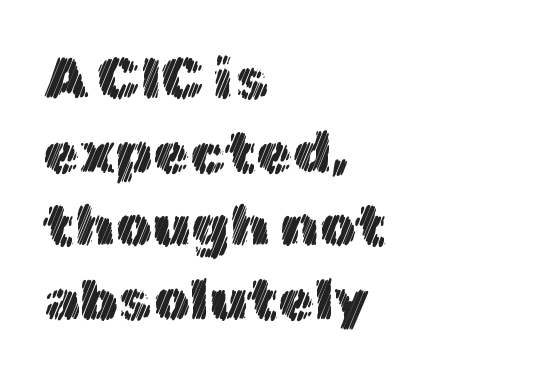
The passage shown is typed in a proportional face where columns would drift. The leading is moderate, giving the passage an even texture. Plain, unruled lines of type. The lines in this sample share a left origin and differ only in where they stop. Observe the ordinary spacing: letters are neighbours, not strangers.
